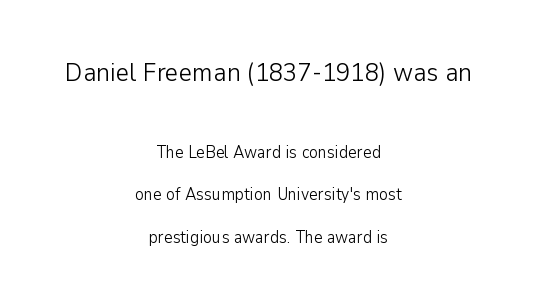
{"italic": "no", "bold": "no", "underline": "no", "align": "center", "line_spacing": "loose", "line_spacing_ratio": 2.5, "letter_spacing": "normal", "letter_spacing_em": 0.0, "larger_block": "first", "size_ratio": 1.53, "glyph_px": 26}
